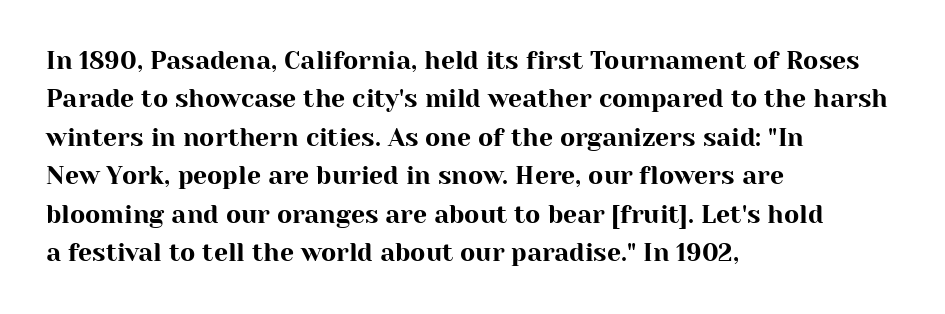
Q: Is the text italic (slanted)? A: No, it is upright.
Q: Is the text underlined? A: No.
Q: How is the paragraph aligned? A: Left-aligned.
Q: Is the spacing between letters normal or unusually wide? A: Normal.
Q: Is the spacing between lines tight, normal or loose? A: Normal.
